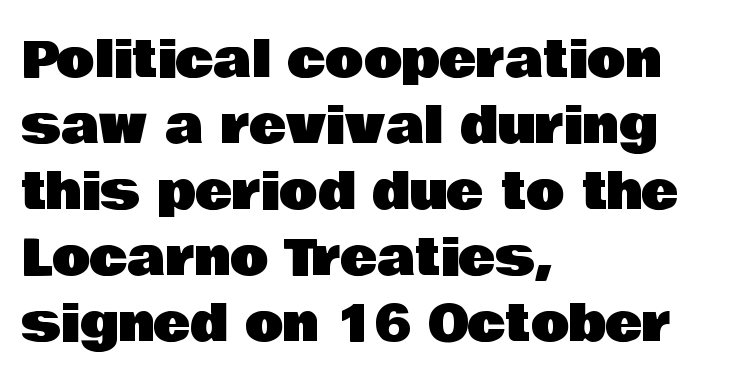
Q: Is the text italic (slanted)? A: No, it is upright.
Q: Is the typeface a serif or a sans-serif typeface? A: Sans-serif.
Q: Is the text underlined? A: No.
Q: How is the paragraph aligned? A: Left-aligned.
Q: Is the spacing between letters normal or unusually wide? A: Normal.
Q: Is the spacing between lines tight, normal or loose? A: Normal.
Q: Width (condensed, normal, or wide)? A: Normal.
Q: Stroke contrast? A: Low.
Q: x-height? A: Large.
Q: Monospaced? A: No.
